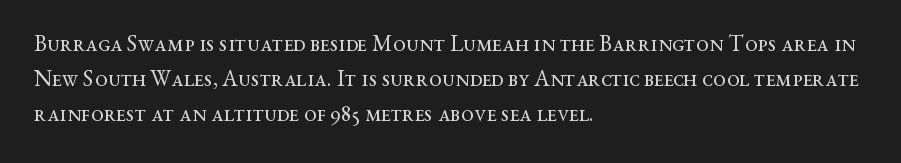
The image shows 23 px text type, upright; set left-aligned, normal line spacing (1.53x), normal letter spacing, not underlined.
